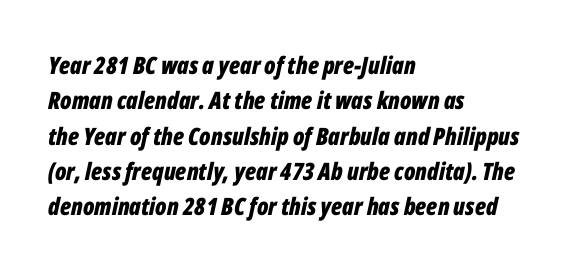
Interline gaps are of average width in this sample. The paragraph shown leans on its left margin. Descenders hang freely into open space. The typesetting leans heavy: a genuine bold.
